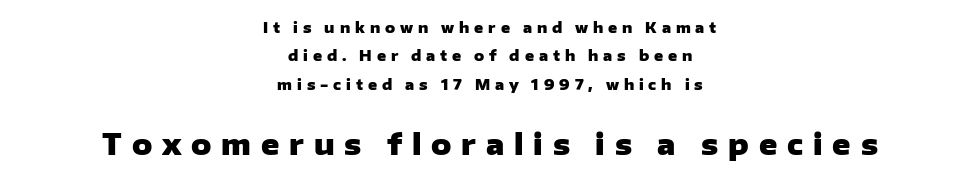
{"serif": "no", "italic": "no", "bold": "yes", "weight": "heavy", "width": "wide", "stroke_contrast": "low", "x_height": "medium", "monospaced": "no", "underline": "no", "align": "center", "line_spacing": "loose", "line_spacing_ratio": 2.03, "letter_spacing": "wide", "letter_spacing_em": 0.35, "larger_block": "second", "size_ratio": 2.0, "glyph_px": 28}
